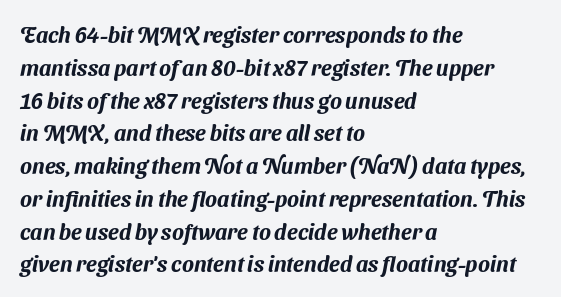
The image shows 22 px text type; set left-aligned, normal line spacing (1.49x), normal letter spacing, not underlined.
